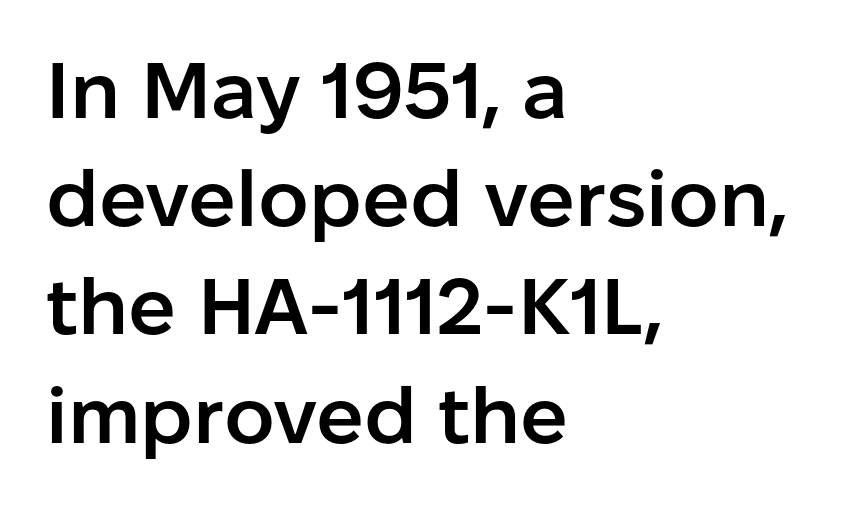
The image shows 79 px semibold sans-serif type, upright; set left-aligned, normal line spacing (1.37x), normal letter spacing, not underlined; low stroke contrast and a medium x-height.
